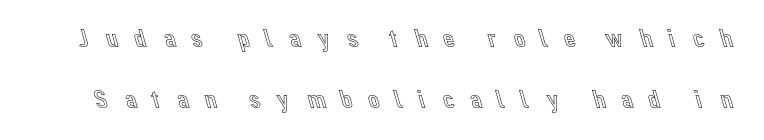
Q: Is the text italic (slanted)? A: Yes.
Q: Is the text underlined? A: No.
Q: Is the spacing between letters normal or unusually wide? A: Unusually wide.
Q: Is the spacing between lines tight, normal or loose? A: Loose.
